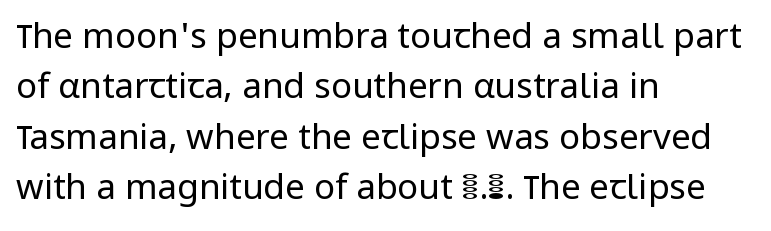
{"serif": "no", "italic": "no", "bold": "no", "weight": "regular", "width": "normal", "stroke_contrast": "low", "x_height": "medium", "monospaced": "no", "underline": "no", "align": "left", "line_spacing": "normal", "line_spacing_ratio": 1.44, "letter_spacing": "normal", "letter_spacing_em": 0.0, "glyph_px": 35}
